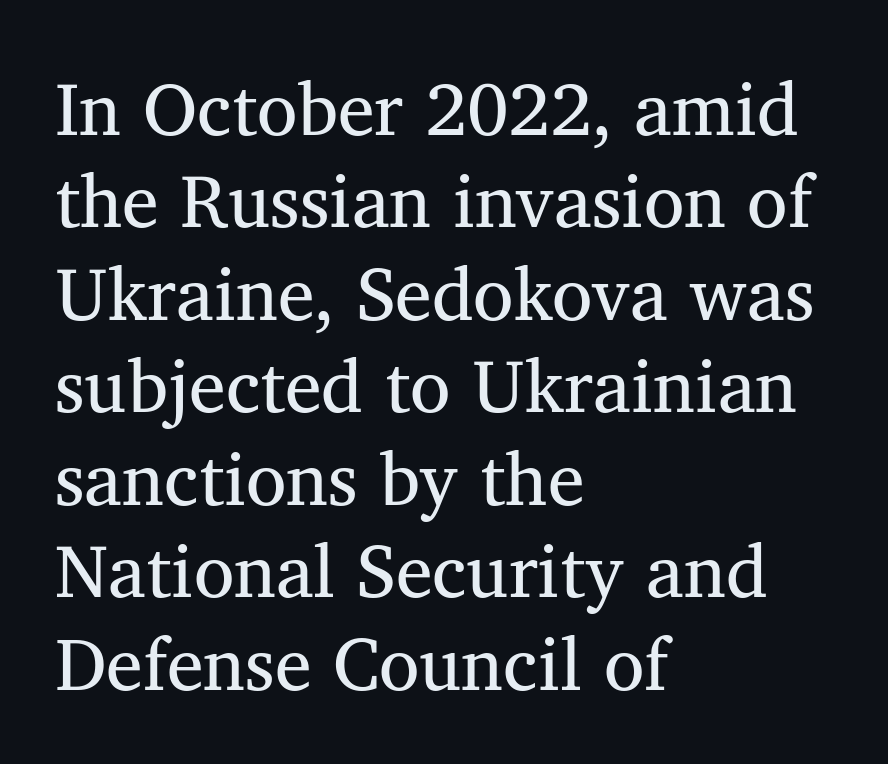
Q: Is the text bold? A: No.
Q: Is the text italic (slanted)? A: No, it is upright.
Q: Is the typeface a serif or a sans-serif typeface? A: Serif.
Q: Is the text underlined? A: No.
Q: How is the paragraph aligned? A: Left-aligned.
Q: Is the spacing between letters normal or unusually wide? A: Normal.
Q: Is the spacing between lines tight, normal or loose? A: Normal.
Q: Width (condensed, normal, or wide)? A: Normal.
Q: Stroke contrast? A: Medium.
Q: x-height? A: Medium.
Q: Monospaced? A: No.
